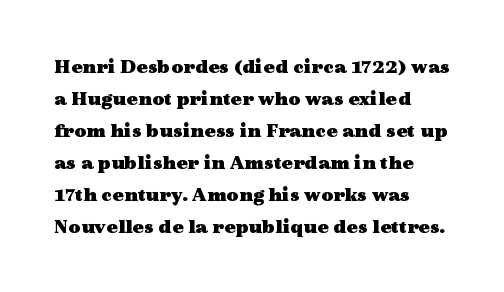
The type sits square on the baseline with zero lean. Summary of weight: heavy, a full bold. Interline gaps are of average width in this sample. The type is set solid horizontally, with unmodified tracking. Underline: absent.
